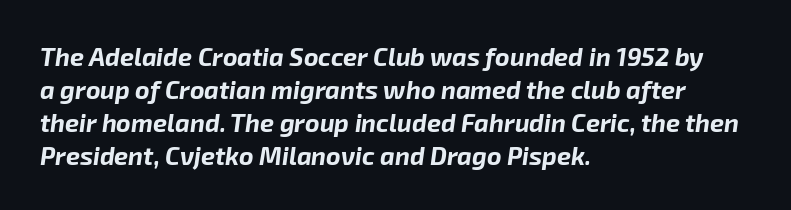
Words appear dense and cohesive because spacing is normal. Line starts are locked; line ends wander. These words are printed bold, with thick strokes throughout. Compared with typical paragraphs, the rows here are spaced about the same. The area under the type is left untouched.
